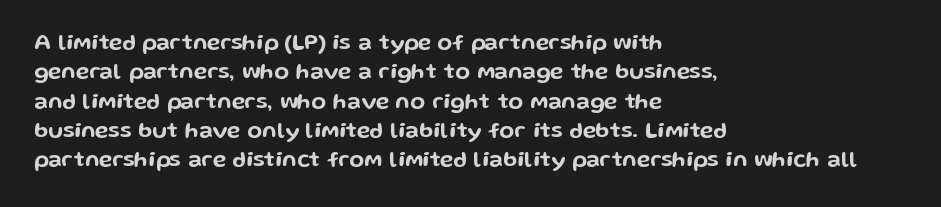
Q: Is the text italic (slanted)? A: No, it is upright.
Q: Is the text underlined? A: No.
Q: How is the paragraph aligned? A: Left-aligned.
Q: Is the spacing between letters normal or unusually wide? A: Normal.
Q: Is the spacing between lines tight, normal or loose? A: Normal.
